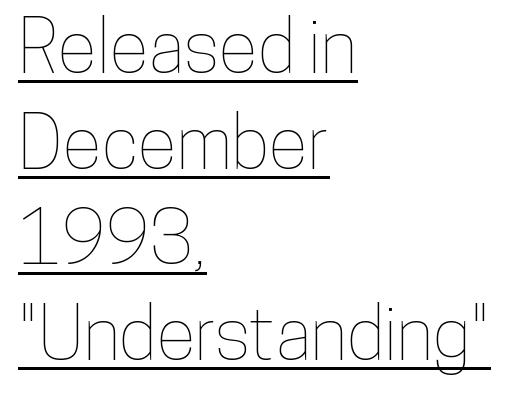
Character widths vary here, with narrow letters taking less room than wide ones. When letters stand straight like this, we call the style roman or upright. This rendering leaves character spacing at its baseline value. Does the copy run flush right? No — it runs flush left.
